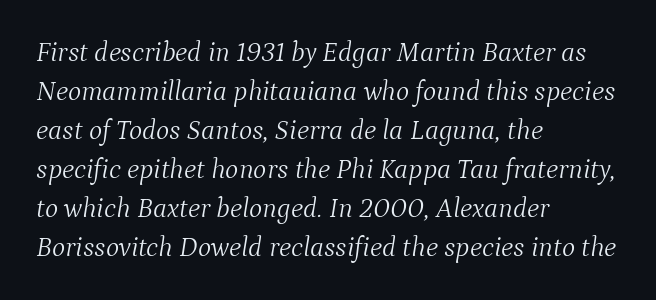
The image shows 28 px light serif type, italic (leaning right); set left-aligned, normal line spacing (1.39x), normal letter spacing, not underlined; medium stroke contrast and a medium x-height.
